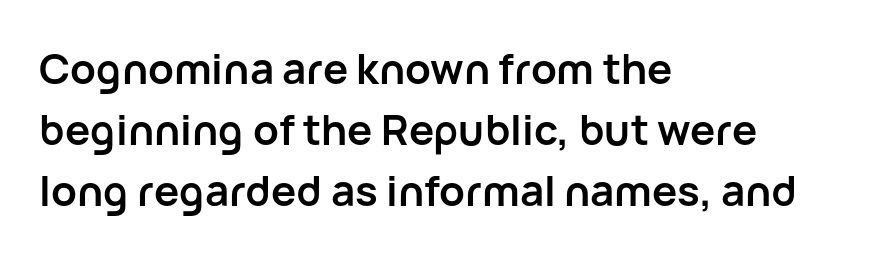
Underline: absent. Horizontally, the lines are justified to the leading edge only. Here the glyphs are tracked normally, forming tight word shapes. Every letter is thick-stroked: bold, no question. Do the characters align in a grid? No, the font is proportional.
